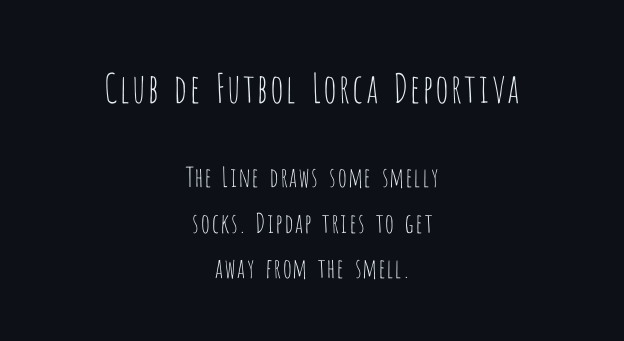
The image shows 40 px thin, condensed sans-serif type, upright; set centered, normal line spacing (1.68x), normal letter spacing, not underlined; the first (top) block is 1.48x larger; low stroke contrast and a large x-height.
